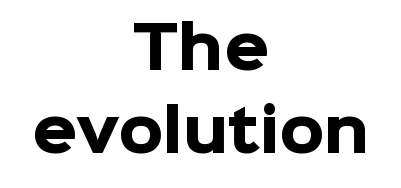
Q: Is the text bold? A: Yes.
Q: Is the text italic (slanted)? A: No, it is upright.
Q: Is the typeface a serif or a sans-serif typeface? A: Sans-serif.
Q: Is the text underlined? A: No.
Q: How is the paragraph aligned? A: Centered.
Q: Is the spacing between letters normal or unusually wide? A: Normal.
Q: Is the spacing between lines tight, normal or loose? A: Normal.
Q: Width (condensed, normal, or wide)? A: Normal.
Q: Stroke contrast? A: Low.
Q: x-height? A: Medium.
Q: Monospaced? A: No.
